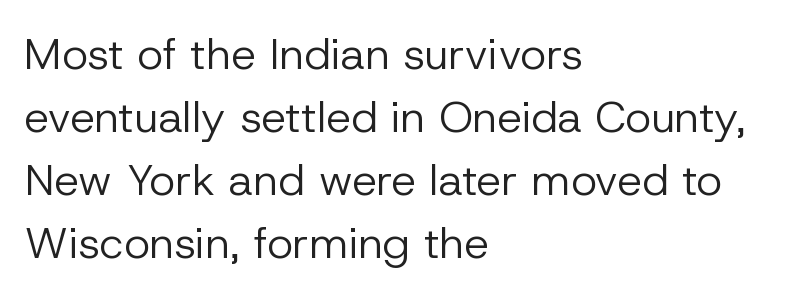
Q: Is the text bold? A: No.
Q: Is the text italic (slanted)? A: No, it is upright.
Q: Is the typeface a serif or a sans-serif typeface? A: Sans-serif.
Q: Is the text underlined? A: No.
Q: How is the paragraph aligned? A: Left-aligned.
Q: Is the spacing between letters normal or unusually wide? A: Normal.
Q: Is the spacing between lines tight, normal or loose? A: Normal.
Q: Width (condensed, normal, or wide)? A: Normal.
Q: Stroke contrast? A: Low.
Q: x-height? A: Medium.
Q: Monospaced? A: No.
